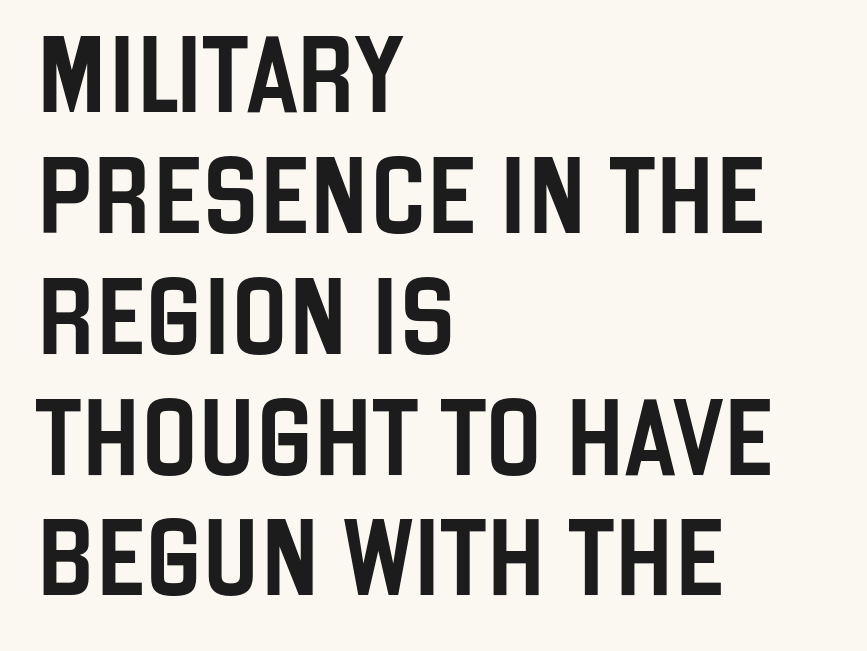
Q: Is the text italic (slanted)? A: No, it is upright.
Q: Is the typeface a serif or a sans-serif typeface? A: Sans-serif.
Q: Is the text underlined? A: No.
Q: How is the paragraph aligned? A: Left-aligned.
Q: Is the spacing between letters normal or unusually wide? A: Normal.
Q: Is the spacing between lines tight, normal or loose? A: Normal.
Q: Width (condensed, normal, or wide)? A: Condensed.
Q: Stroke contrast? A: Low.
Q: x-height? A: Large.
Q: Monospaced? A: No.
